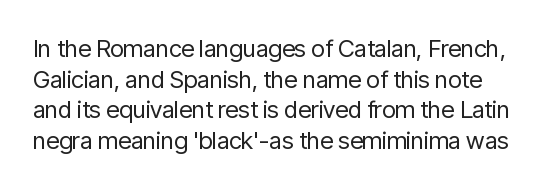
{"italic": "no", "bold": "no", "underline": "no", "line_spacing": "normal", "line_spacing_ratio": 1.28, "letter_spacing": "normal", "letter_spacing_em": 0.0, "glyph_px": 24}
